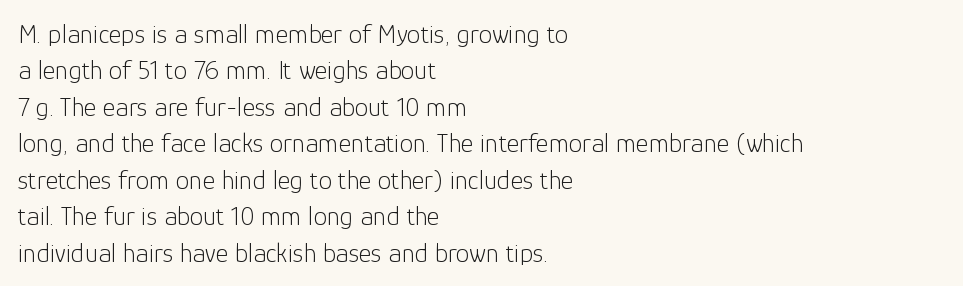
Upright lettering throughout. Reading down the column, the eye jumps a familiar distance to each next line. The typesetting does not lean heavy: it is not bold. Horizontal alignment here is leftward, the default for most running prose. The space directly below the letters is spotless. Glyph-to-glyph distance matches everyday printed text.
